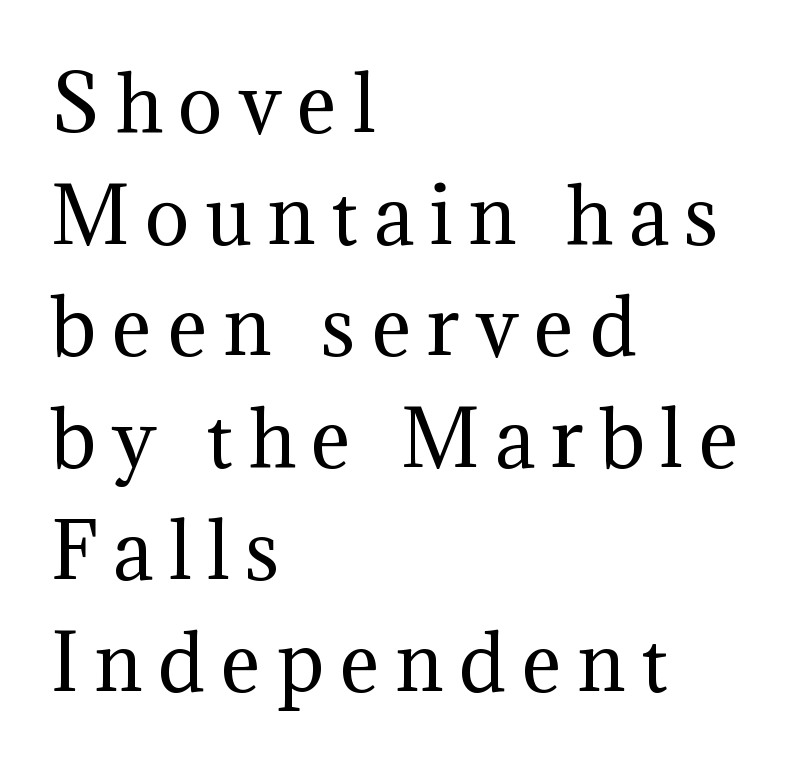
Q: Is the text bold? A: No.
Q: Is the text italic (slanted)? A: No, it is upright.
Q: Is the typeface a serif or a sans-serif typeface? A: Serif.
Q: Is the text underlined? A: No.
Q: How is the paragraph aligned? A: Left-aligned.
Q: Is the spacing between letters normal or unusually wide? A: Unusually wide.
Q: Is the spacing between lines tight, normal or loose? A: Normal.
Q: Width (condensed, normal, or wide)? A: Normal.
Q: Stroke contrast? A: Medium.
Q: x-height? A: Medium.
Q: Monospaced? A: No.
